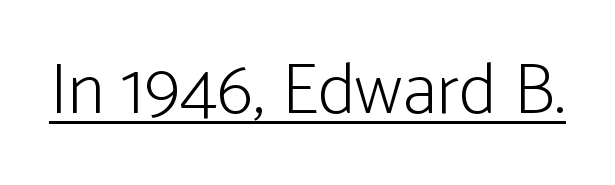
Q: Is the text bold? A: No.
Q: Is the text italic (slanted)? A: No, it is upright.
Q: Is the typeface a serif or a sans-serif typeface? A: Sans-serif.
Q: Is the text underlined? A: Yes.
Q: Is the spacing between letters normal or unusually wide? A: Normal.
Q: Width (condensed, normal, or wide)? A: Condensed.
Q: Stroke contrast? A: Low.
Q: x-height? A: Medium.
Q: Monospaced? A: No.
